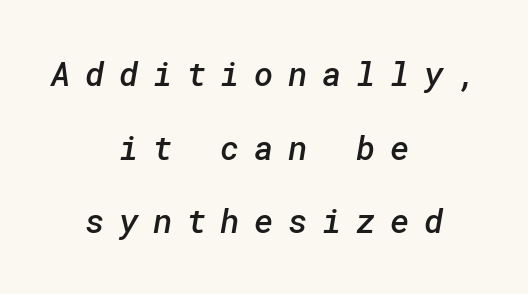
The image shows 33 px semibold sans-serif type; set centered, loose line spacing (2.23x), unusually wide letter spacing (+0.44 em), not underlined; low stroke contrast and a medium x-height.
